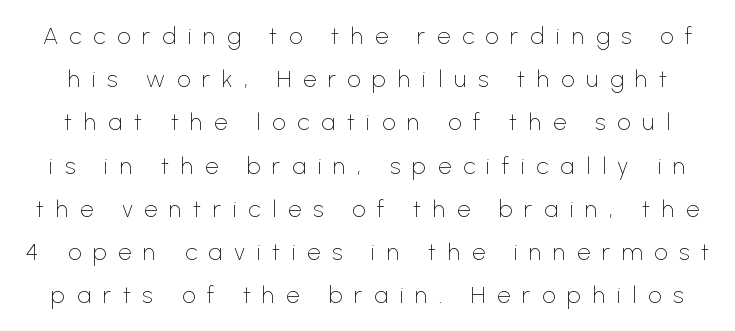
{"italic": "no", "bold": "no", "underline": "no", "line_spacing_ratio": 1.8, "letter_spacing": "wide", "letter_spacing_em": 0.48, "glyph_px": 24}
